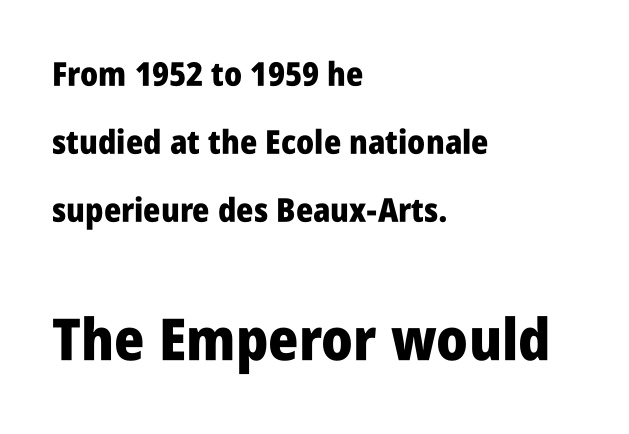
The image shows 58 px heavy, condensed sans-serif type, upright; set left-aligned, loose line spacing (2.06x), normal letter spacing, not underlined; the second (bottom) block is 1.76x larger; low stroke contrast and a large x-height.
